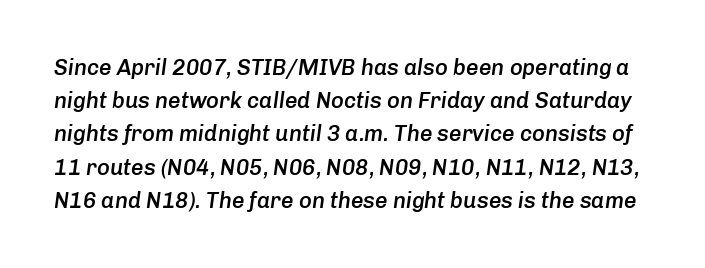
This is the in-between weight designers call semibold or demi. An italicized treatment has been applied to the whole sample. The specimen omits any rule beneath the text block's lines. The lines sit at an ordinary, default distance from one another. Spacing between characters is what you'd get straight out of the box.
